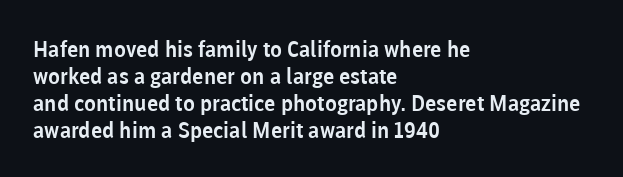
Is the block centered? No — it sits flush against the left margin. Beneath every word, the page is bare. What stands out about the letter spacing? Nothing — it is the standard amount. The lettering stays uniformly vertical, giving the passage a roman look.
